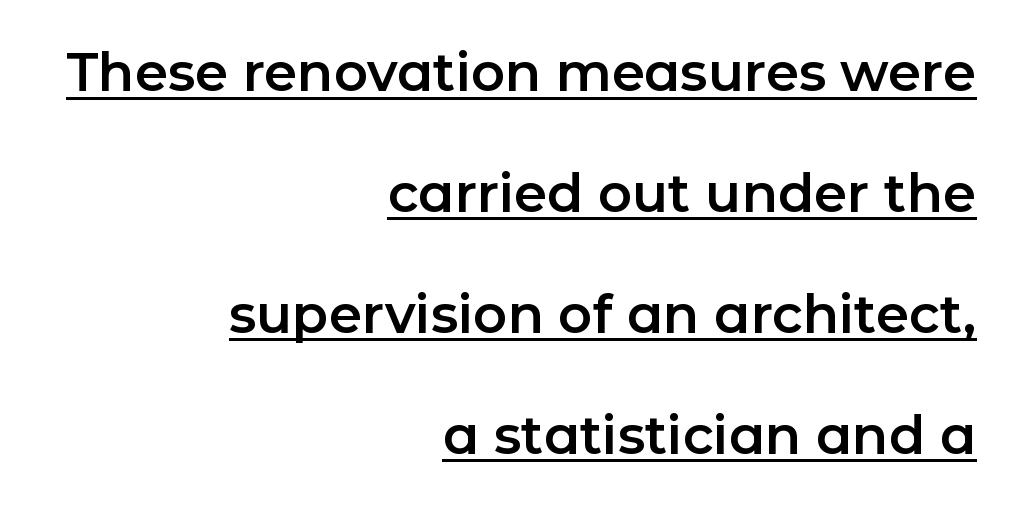
The image shows 53 px sans-serif type, upright; set right-aligned, loose line spacing (2.28x), normal letter spacing, underlined; low stroke contrast and a medium x-height.
